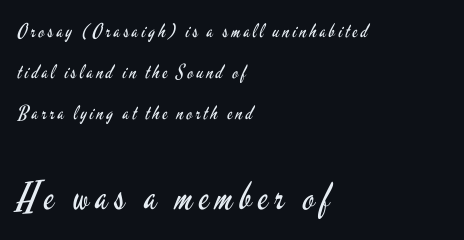
Q: Is the text bold? A: No.
Q: Is the text italic (slanted)? A: Yes.
Q: Is the typeface a serif or a sans-serif typeface? A: Sans-serif.
Q: Is the text underlined? A: No.
Q: How is the paragraph aligned? A: Left-aligned.
Q: Is the spacing between lines tight, normal or loose? A: Loose.
Q: Which block of text is set in a larger size, the first (top) or the second (bottom)? A: The second (bottom) one.
Q: Width (condensed, normal, or wide)? A: Condensed.
Q: Stroke contrast? A: Low.
Q: x-height? A: Small.
Q: Monospaced? A: No.
